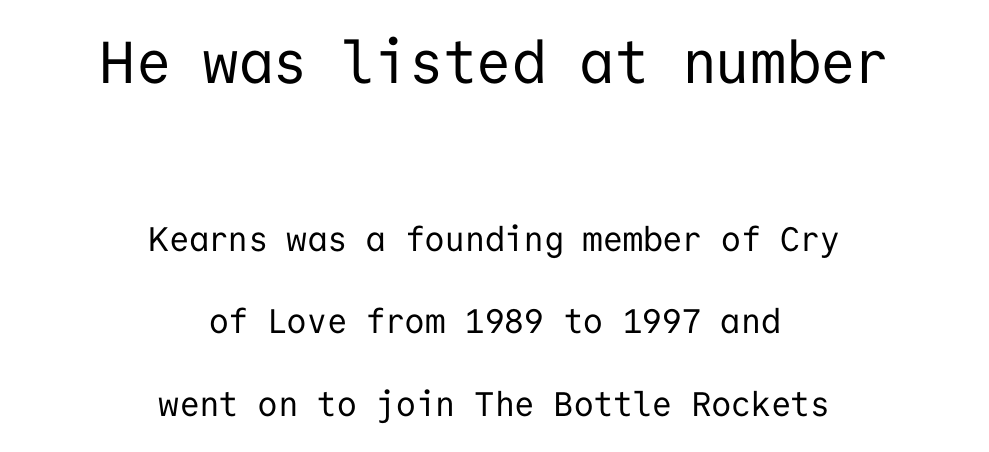
Q: Is the text bold? A: No.
Q: Is the text italic (slanted)? A: No, it is upright.
Q: Is the typeface a serif or a sans-serif typeface? A: Sans-serif.
Q: Is the text underlined? A: No.
Q: How is the paragraph aligned? A: Centered.
Q: Is the spacing between letters normal or unusually wide? A: Normal.
Q: Is the spacing between lines tight, normal or loose? A: Loose.
Q: Which block of text is set in a larger size, the first (top) or the second (bottom)? A: The first (top) one.
Q: Width (condensed, normal, or wide)? A: Normal.
Q: Stroke contrast? A: Low.
Q: x-height? A: Medium.
Q: Monospaced? A: Yes.
